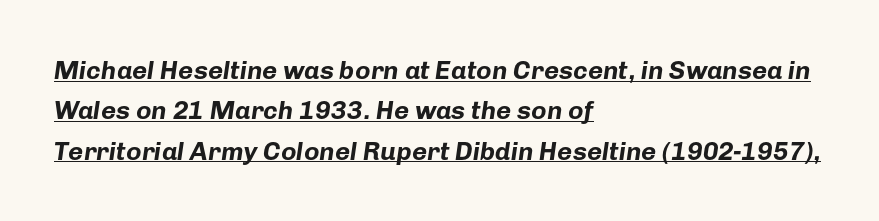
Students, observe: this is what conventionally led text looks like. Does the lettering tilt? It does — this is italic. Heavy, bold letterforms. Honestly, the letter spacing is just normal — you wouldn't notice it. A typographer would call this underscored text.
